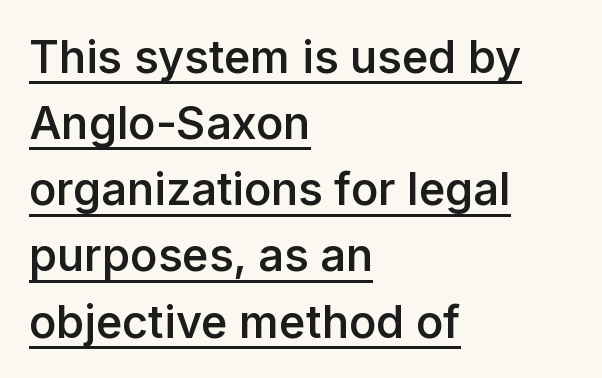
{"serif": "no", "italic": "no", "bold": "semi", "weight": "semibold", "width": "normal", "stroke_contrast": "low", "x_height": "medium", "monospaced": "no", "underline": "yes", "align": "left", "line_spacing": "normal", "line_spacing_ratio": 1.47, "letter_spacing": "normal", "letter_spacing_em": 0.0, "glyph_px": 45}
